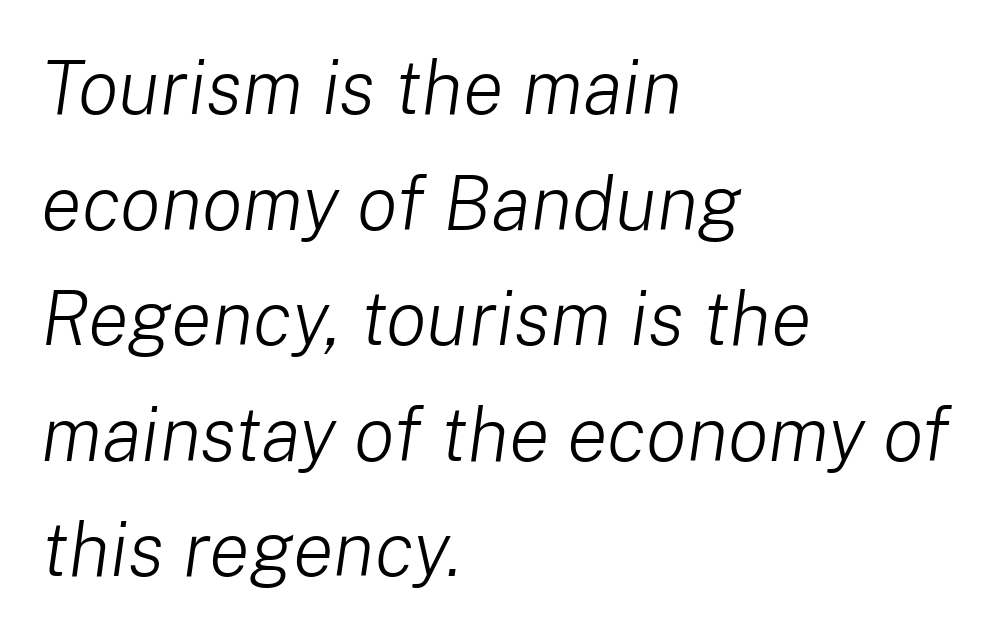
The image shows 76 px light type, italic (leaning right); set left-aligned, normal line spacing (1.52x), normal letter spacing, not underlined; low stroke contrast and a medium x-height.
